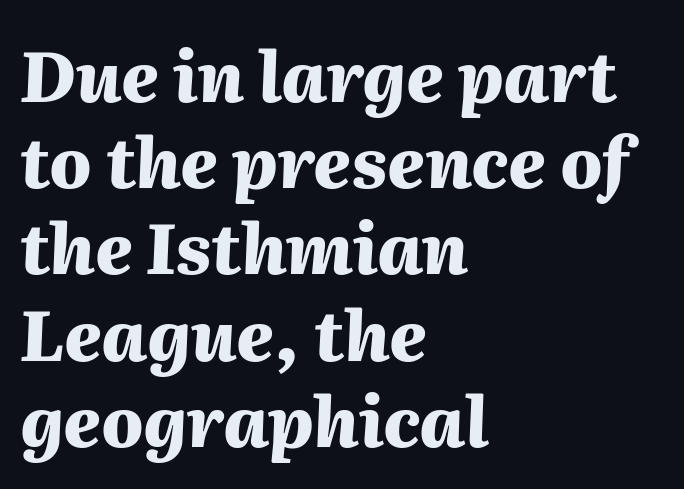
{"italic": "yes", "lean": "right", "slant_degrees": 2, "bold": "yes", "weight": "heavy", "width": "normal", "stroke_contrast": "medium", "x_height": "medium", "monospaced": "no", "underline": "no", "align": "left", "line_spacing": "normal", "line_spacing_ratio": 1.25, "letter_spacing": "normal", "letter_spacing_em": 0.0, "glyph_px": 69}
